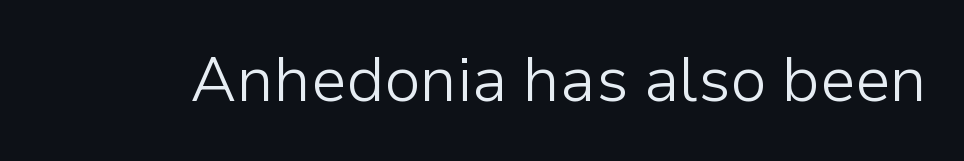
Q: Is the text bold? A: No.
Q: Is the text italic (slanted)? A: No, it is upright.
Q: Is the typeface a serif or a sans-serif typeface? A: Sans-serif.
Q: Is the text underlined? A: No.
Q: Is the spacing between letters normal or unusually wide? A: Normal.
Q: Width (condensed, normal, or wide)? A: Normal.
Q: Stroke contrast? A: Low.
Q: x-height? A: Medium.
Q: Monospaced? A: No.
